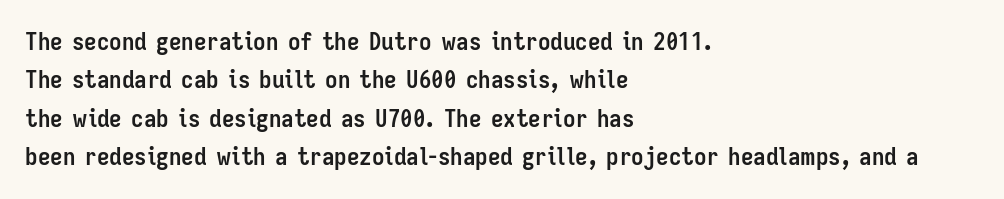
{"italic": "no", "bold": "yes", "underline": "no", "align": "left", "line_spacing": "normal", "line_spacing_ratio": 1.54, "letter_spacing": "normal", "letter_spacing_em": 0.0, "glyph_px": 25}
